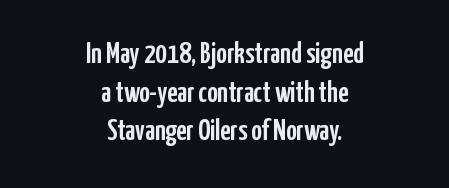
{"serif": "no", "italic": "no", "width": "condensed", "stroke_contrast": "low", "x_height": "medium", "monospaced": "no", "underline": "no", "align": "center", "line_spacing": "normal", "line_spacing_ratio": 1.33, "letter_spacing": "normal", "letter_spacing_em": 0.0, "glyph_px": 29}
